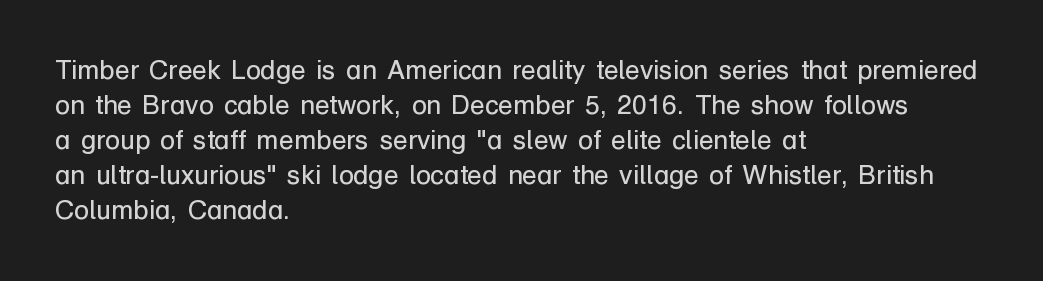
Style check: upright. Plain, unruled lines of type. The paragraph has a hard left edge and a soft right edge. This rendering leaves character spacing at its baseline value. A typesetter would call this leading conventional body-copy spacing. These glyphs show unthickened strokes, regular width or finer.
